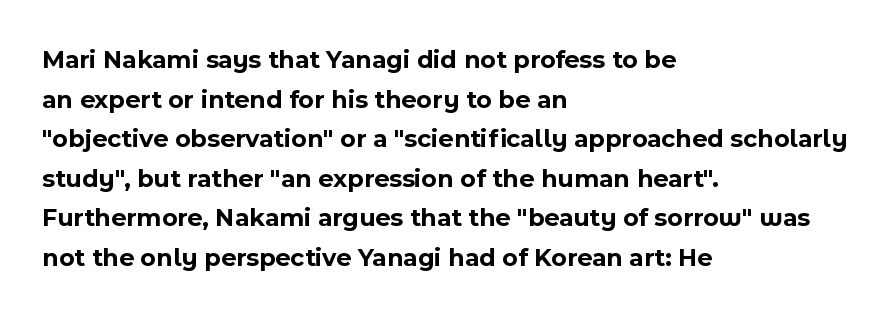
The image shows 26 px bold type, upright; set left-aligned, normal line spacing (1.52x), normal letter spacing, not underlined.
